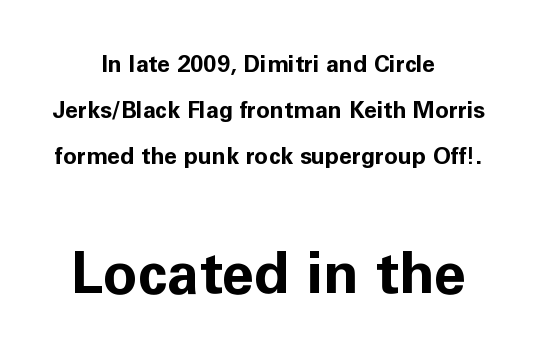
The image shows 58 px bold sans-serif type, upright; set centered, loose line spacing (1.99x), normal letter spacing, not underlined; the second (bottom) block is 2.52x larger; low stroke contrast and a medium x-height.
